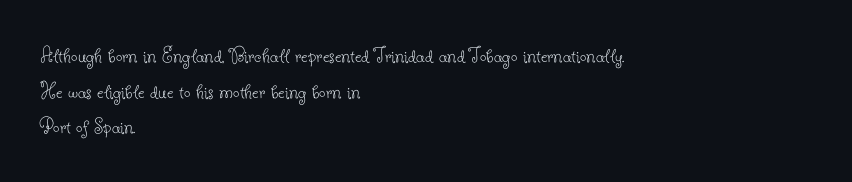
Q: Is the text bold? A: No.
Q: Is the text italic (slanted)? A: No, it is upright.
Q: Is the text underlined? A: No.
Q: How is the paragraph aligned? A: Left-aligned.
Q: Is the spacing between letters normal or unusually wide? A: Normal.
Q: Is the spacing between lines tight, normal or loose? A: Normal.
